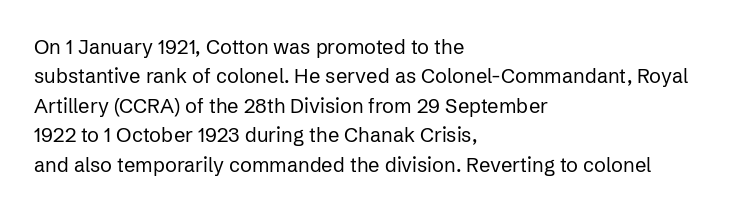
Look at the tracking — it's just the regular setting, nothing added. This sample keeps an unexceptional amount of space between lines. A typesetter would mark this as roman, not italic. Each row of text sits above clean, open space. Ink coverage per letter is moderate at most. This rendering uses left alignment, leaving the right contour irregular.
